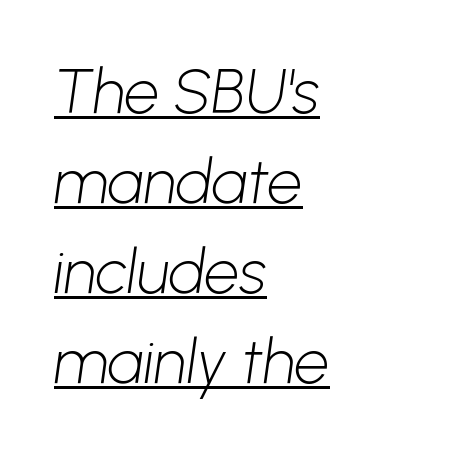
You can tell from the bare stems that sans-serif type was used. Each letter keeps its own natural width here, so spacing adapts to shape. The leading is moderate, giving the passage an even texture. Inter-character spacing is left at the font's built-in metrics. Each line of the rendering has a horizontal stroke beneath the glyphs. This rendering uses left alignment, leaving the right contour irregular.
